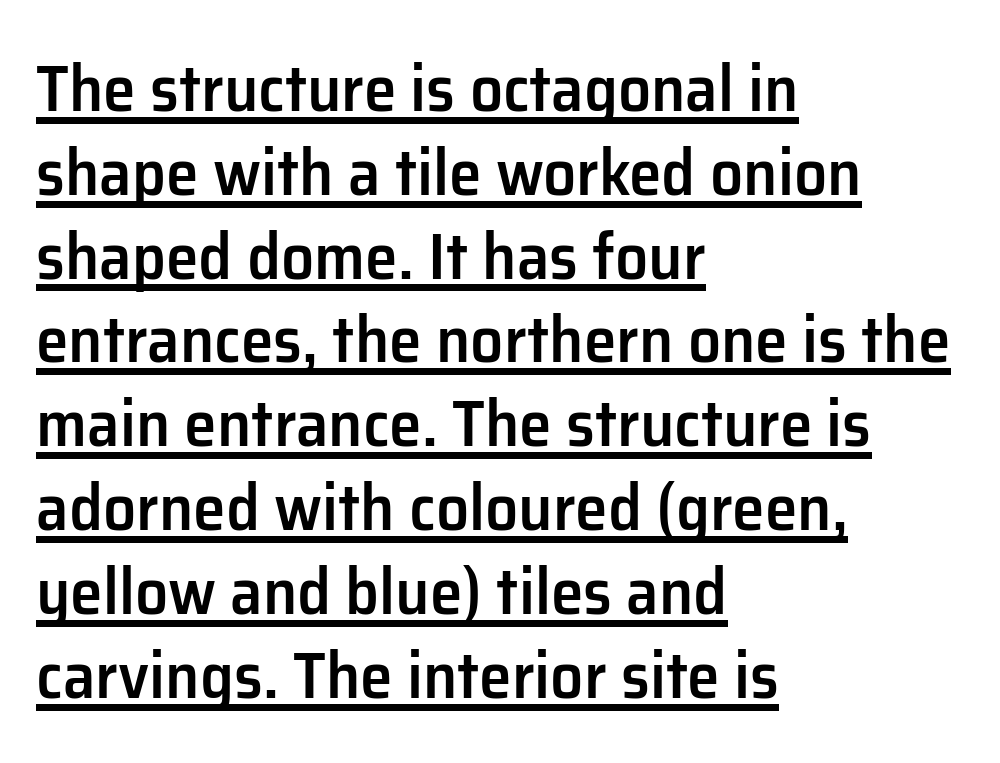
Q: Is the text bold? A: Semi-bold.
Q: Is the text italic (slanted)? A: No, it is upright.
Q: Is the typeface a serif or a sans-serif typeface? A: Sans-serif.
Q: Is the text underlined? A: Yes.
Q: How is the paragraph aligned? A: Left-aligned.
Q: Is the spacing between letters normal or unusually wide? A: Normal.
Q: Is the spacing between lines tight, normal or loose? A: Normal.
Q: Width (condensed, normal, or wide)? A: Normal.
Q: Stroke contrast? A: Low.
Q: x-height? A: Medium.
Q: Monospaced? A: No.
